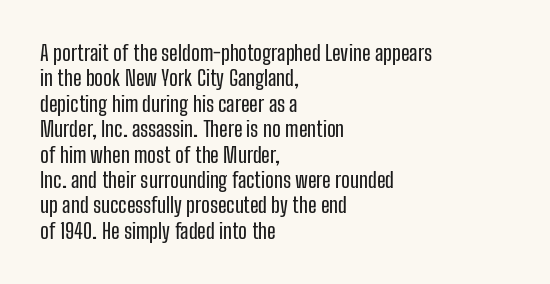
Q: Is the text italic (slanted)? A: No, it is upright.
Q: Is the text underlined? A: No.
Q: How is the paragraph aligned? A: Left-aligned.
Q: Is the spacing between letters normal or unusually wide? A: Normal.
